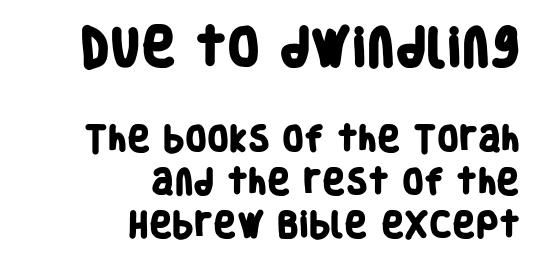
{"serif": "no", "bold": "yes", "weight": "heavy", "width": "condensed", "stroke_contrast": "low", "x_height": "large", "monospaced": "no", "underline": "no", "align": "right", "line_spacing": "normal", "line_spacing_ratio": 1.55, "letter_spacing": "normal", "letter_spacing_em": 0.0, "larger_block": "first", "size_ratio": 1.5, "glyph_px": 42}
